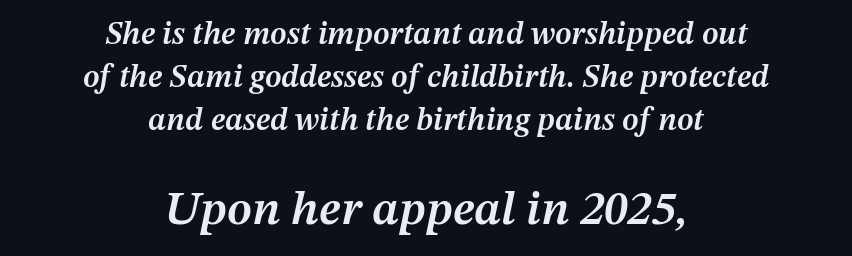
{"italic": "yes", "lean": "right", "slant_degrees": 12, "bold": "semi", "weight": "semibold", "width": "normal", "stroke_contrast": "medium", "x_height": "medium", "monospaced": "no", "underline": "no", "align": "center", "line_spacing": "normal", "line_spacing_ratio": 1.35, "letter_spacing": "normal", "letter_spacing_em": 0.0, "larger_block": "second", "size_ratio": 1.5, "glyph_px": 48}
